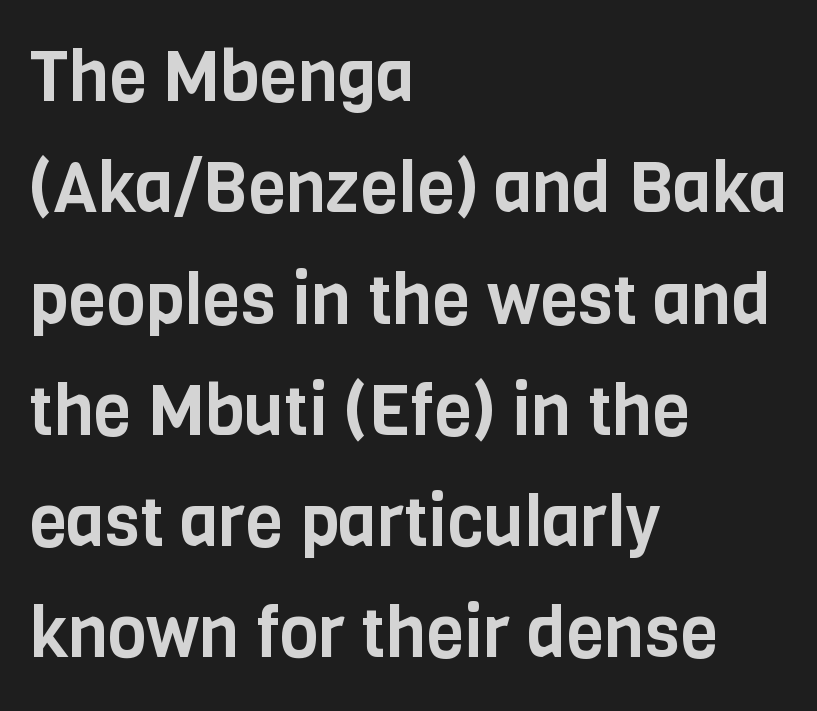
{"serif": "no", "italic": "no", "width": "condensed", "stroke_contrast": "low", "x_height": "large", "monospaced": "no", "underline": "no", "align": "left", "line_spacing": "normal", "line_spacing_ratio": 1.59, "letter_spacing": "normal", "letter_spacing_em": 0.0, "glyph_px": 70}
